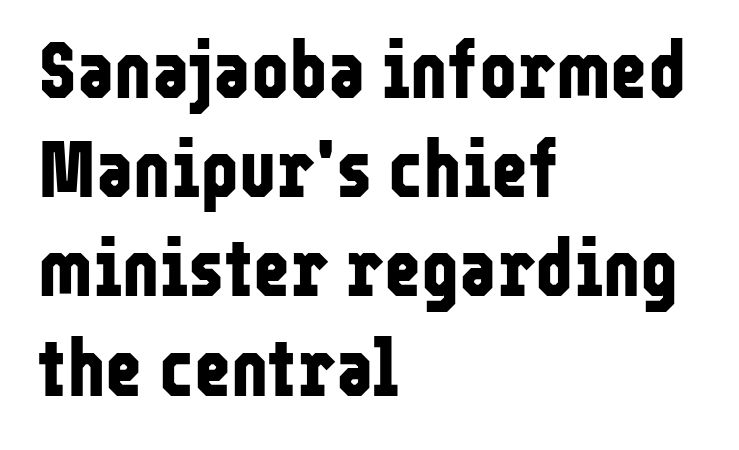
{"serif": "no", "italic": "no", "bold": "yes", "weight": "bold", "width": "condensed", "stroke_contrast": "low", "x_height": "medium", "monospaced": "no", "underline": "no", "align": "left", "line_spacing_ratio": 1.24, "letter_spacing": "normal", "letter_spacing_em": 0.0, "glyph_px": 80}
